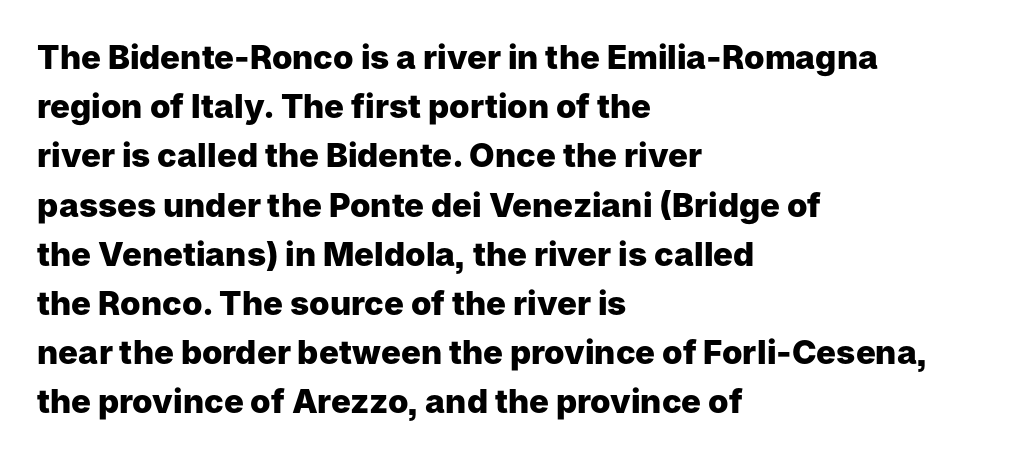
Q: Is the text bold? A: Yes.
Q: Is the text italic (slanted)? A: No, it is upright.
Q: Is the typeface a serif or a sans-serif typeface? A: Sans-serif.
Q: Is the text underlined? A: No.
Q: How is the paragraph aligned? A: Left-aligned.
Q: Is the spacing between letters normal or unusually wide? A: Normal.
Q: Is the spacing between lines tight, normal or loose? A: Normal.
Q: Width (condensed, normal, or wide)? A: Normal.
Q: Stroke contrast? A: Low.
Q: x-height? A: Medium.
Q: Monospaced? A: No.
